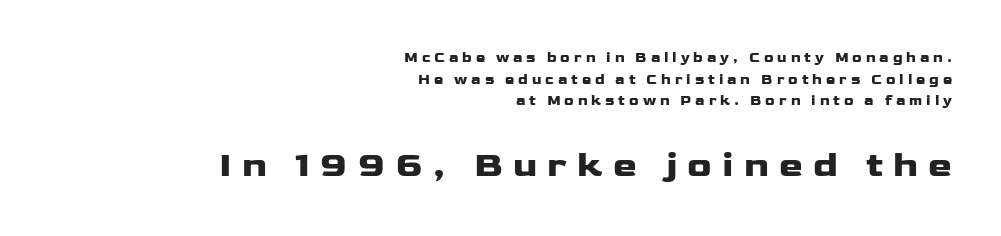
The image shows 36 px heavy, wide sans-serif type, upright; set right-aligned, normal line spacing (1.55x), unusually wide letter spacing (+0.28 em), not underlined; the second (bottom) block is 2.57x larger; low stroke contrast and a medium x-height.
